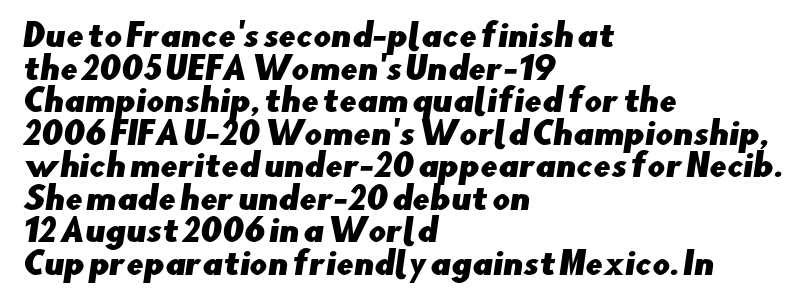
Quick note: interline space is minimal. The rendering uses natural spacing where letterforms have individual widths. The strip under each line holds only bare page. Glyph-to-glyph distance matches everyday printed text. This rendering uses left alignment, leaving the right contour irregular. Font category for this specimen: sans-serif.
